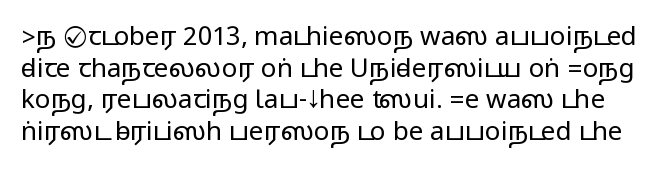
The image shows 26 px text type, upright; set line spacing 1.22x, normal letter spacing, not underlined.
